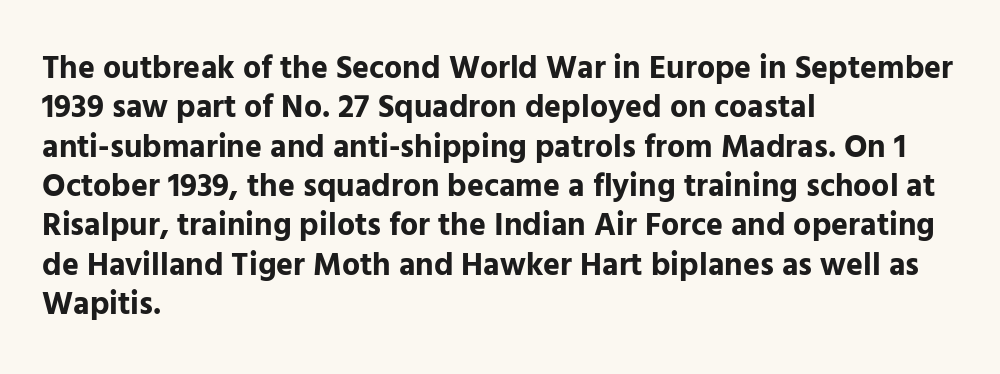
Q: Is the text bold? A: Yes.
Q: Is the text italic (slanted)? A: No, it is upright.
Q: Is the typeface a serif or a sans-serif typeface? A: Sans-serif.
Q: Is the text underlined? A: No.
Q: How is the paragraph aligned? A: Left-aligned.
Q: Is the spacing between letters normal or unusually wide? A: Normal.
Q: Width (condensed, normal, or wide)? A: Normal.
Q: Stroke contrast? A: Low.
Q: x-height? A: Medium.
Q: Monospaced? A: No.
